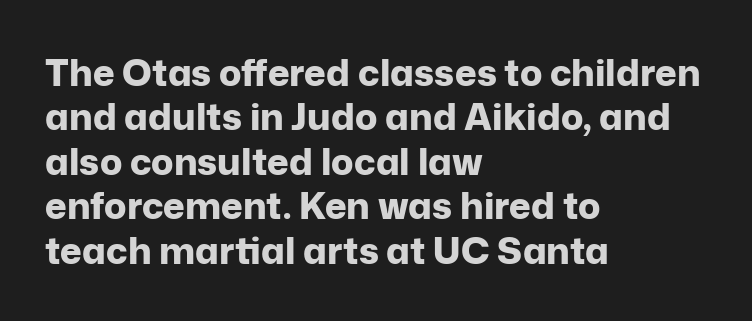
Do the characters align in a grid? No, the font is proportional. Casual observation: everything's shoved over to the left. Tracking here is standard; glyphs follow each other at the usual distance. What weight is shown? A full bold with thick strokes. Words float on clear page, feet unadorned. Italic? Not at all — the glyphs are vertical.
